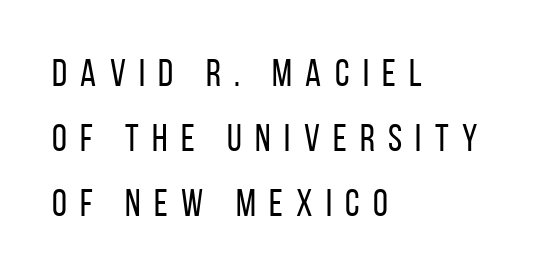
Q: Is the text bold? A: No.
Q: Is the text italic (slanted)? A: No, it is upright.
Q: Is the typeface a serif or a sans-serif typeface? A: Sans-serif.
Q: Is the text underlined? A: No.
Q: How is the paragraph aligned? A: Left-aligned.
Q: Is the spacing between letters normal or unusually wide? A: Unusually wide.
Q: Width (condensed, normal, or wide)? A: Condensed.
Q: Stroke contrast? A: Low.
Q: x-height? A: Large.
Q: Monospaced? A: No.
